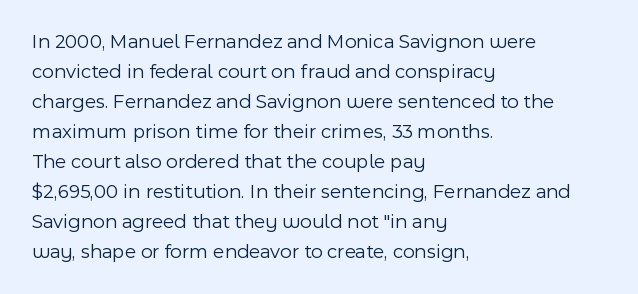
The face looks like a standard text weight, possibly lighter. A normal amount of white space separates one row of letters from the next. Line beginnings align vertically; line endings do not. The horizontal fit of the characters is conventional and even. The passage shown is not underscored anywhere.
